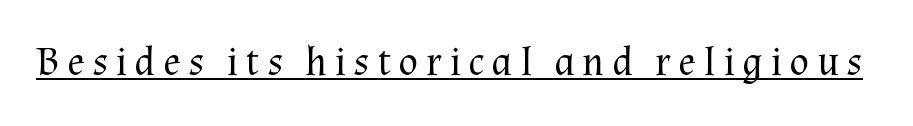
The image shows 41 px regular-weight type, upright; set underlined; medium stroke contrast and a medium x-height.
